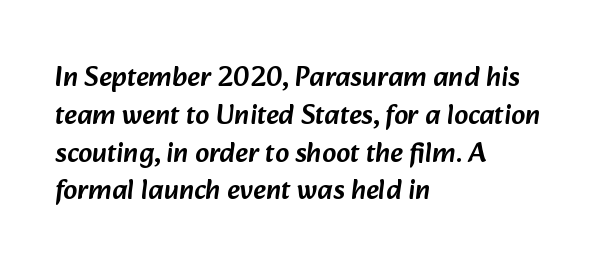
Q: Is the typeface a serif or a sans-serif typeface? A: Sans-serif.
Q: Is the text underlined? A: No.
Q: How is the paragraph aligned? A: Left-aligned.
Q: Is the spacing between letters normal or unusually wide? A: Normal.
Q: Is the spacing between lines tight, normal or loose? A: Normal.
Q: Width (condensed, normal, or wide)? A: Normal.
Q: Stroke contrast? A: Low.
Q: x-height? A: Medium.
Q: Monospaced? A: No.
